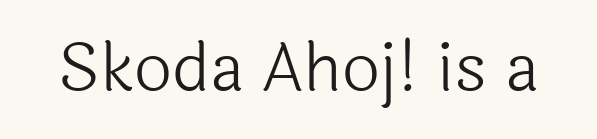
Q: Is the text bold? A: No.
Q: Is the text italic (slanted)? A: No, it is upright.
Q: Is the typeface a serif or a sans-serif typeface? A: Sans-serif.
Q: Is the text underlined? A: No.
Q: Is the spacing between letters normal or unusually wide? A: Normal.
Q: Width (condensed, normal, or wide)? A: Normal.
Q: x-height? A: Medium.
Q: Monospaced? A: No.
